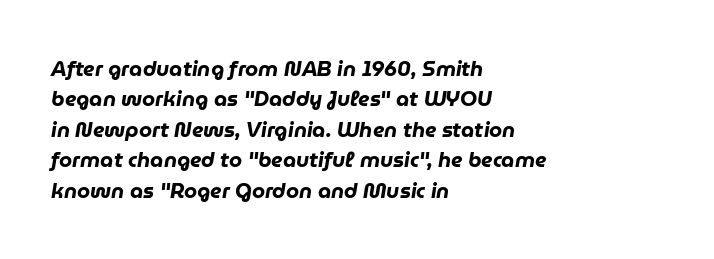
{"italic": "yes", "lean": "right", "slant_degrees": 9, "bold": "yes", "underline": "no", "align": "left", "line_spacing": "normal", "line_spacing_ratio": 1.45, "letter_spacing": "normal", "letter_spacing_em": 0.0, "glyph_px": 21}
